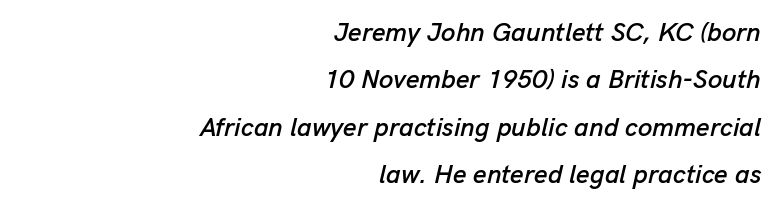
Right-aligned paragraph, ragged on the left. This sample uses an oblique cut, with every glyph tilted off the vertical. Honestly, the letter spacing is just normal — you wouldn't notice it. Rule under the text: the space is simply empty.
